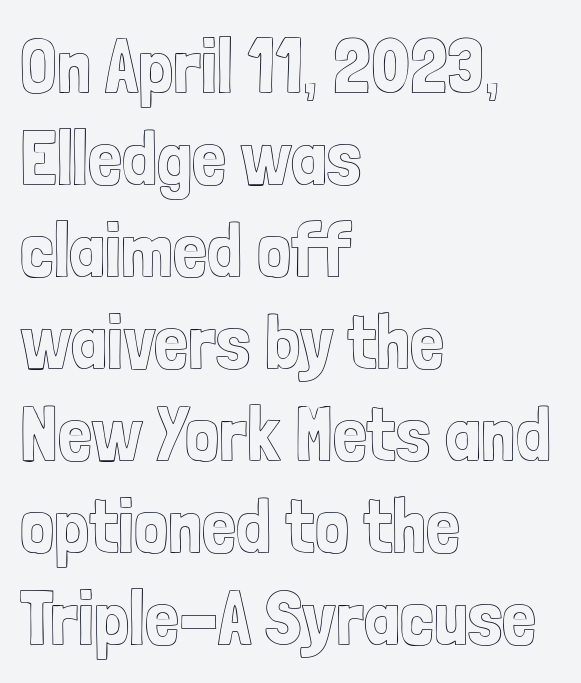
The image shows 76 px condensed type, upright; set left-aligned, line spacing 1.21x, normal letter spacing, not underlined; a medium x-height.
